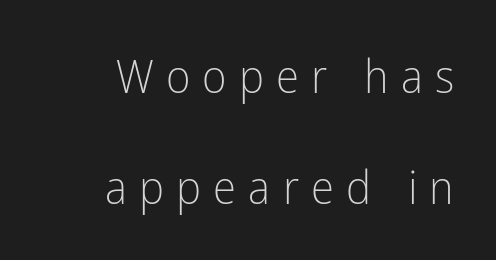
The image shows 47 px light, condensed sans-serif type, upright; set right-aligned, loose line spacing (2.36x), unusually wide letter spacing (+0.26 em), not underlined; low stroke contrast and a medium x-height.
